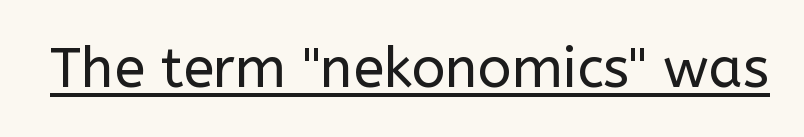
Each letter keeps its own natural width here, so spacing adapts to shape. The type family on display is of the sans-serif kind. Glyph-to-glyph distance matches everyday printed text. The font is comparable to plain body text, perhaps lighter. Characters remain perfectly vertical along every line.
